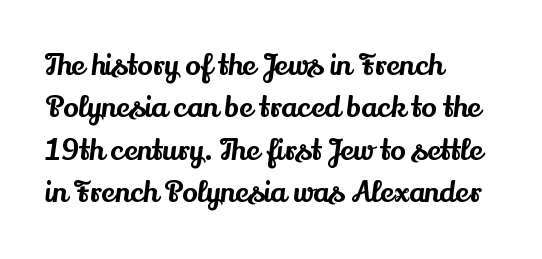
The image shows 29 px serif type; set left-aligned, normal line spacing (1.46x), normal letter spacing, not underlined; medium stroke contrast and a small x-height.
